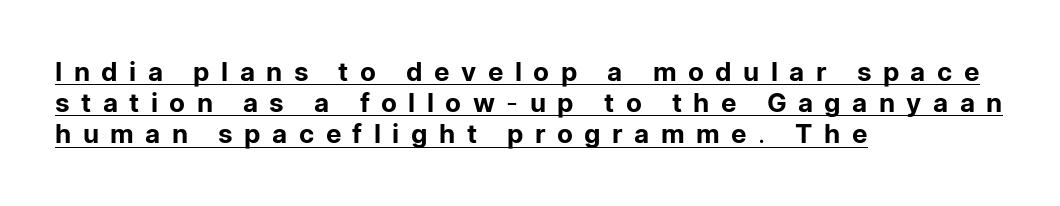
These lines were composed using upright roman letters. Teacher's note: observe the even left margin — that is flush-left alignment. The glyphs are accompanied by a horizontal stroke just below them. Weight: in the light-to-regular range.
